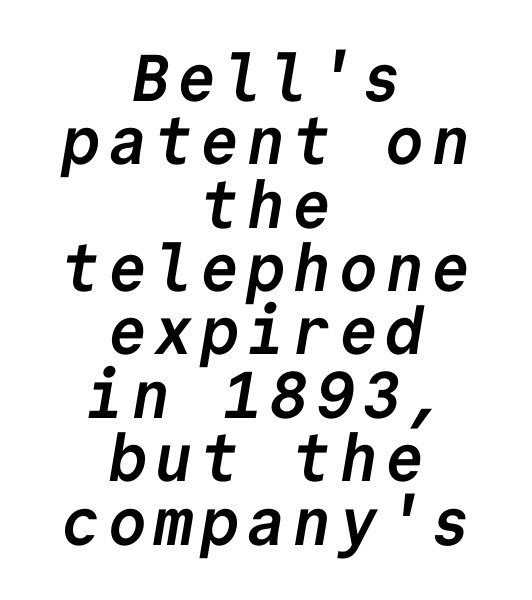
The image shows 66 px semibold sans-serif type, monospaced; set centered, tight line spacing (0.96x), not underlined; low stroke contrast and a medium x-height.
